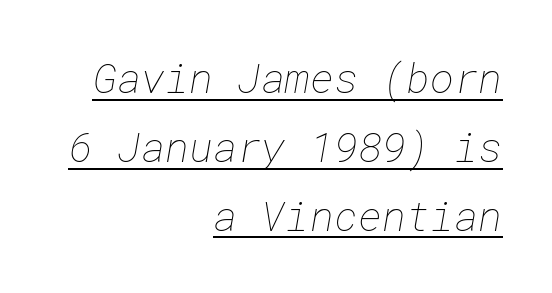
Notice how descenders clear the ascenders below comfortably — that's standard leading. Notice how a bar underscores the lettering throughout. Think standard paragraph weight, or any step lighter than that. There is no visible air inserted between adjacent glyphs. If you drew a ruler down the right edge, every line would touch it.
